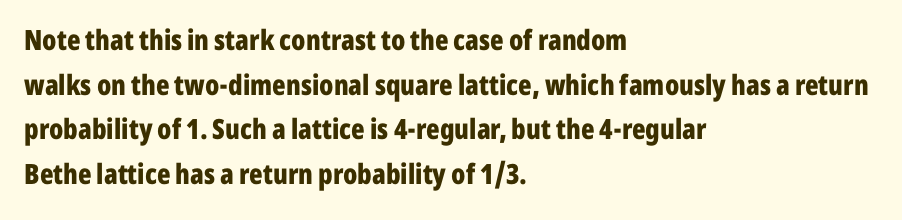
Ascenders rise straight up at ninety degrees. Check where the strokes stop: nothing finishes them off — pure sans. Students, this is bold: see how much ink each stroke carries. The letters advance in unequal steps, a hallmark of proportional type.
